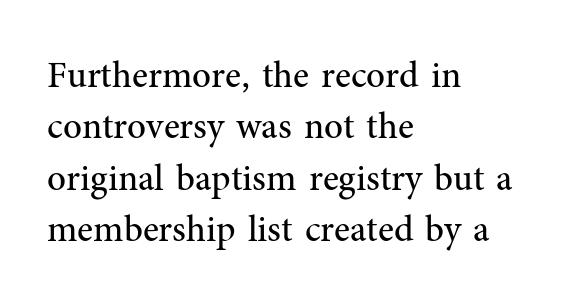
The image shows 37 px regular-weight serif type, upright; set left-aligned, normal line spacing (1.39x), normal letter spacing, not underlined; medium stroke contrast and a medium x-height.
